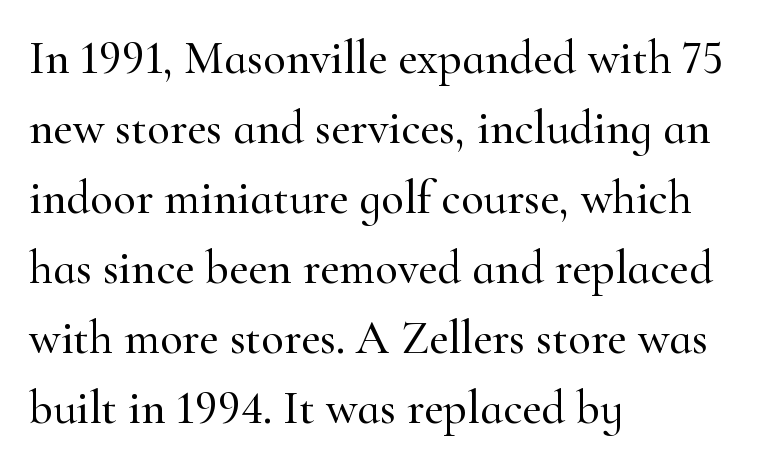
The image shows 47 px serif type, upright; set left-aligned, normal line spacing (1.49x), normal letter spacing, not underlined; high stroke contrast and a small x-height.
